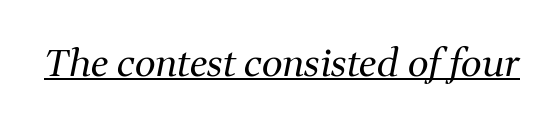
The letters are slanted; this is an italic face. The letterforms sit at book weight or below. The specimen includes a rule beneath the text block's lines. Nobody touched the tracking dial on this one. In terms of letterform style, serifs are clearly present. These lines are rendered in a variable-pitch font.
